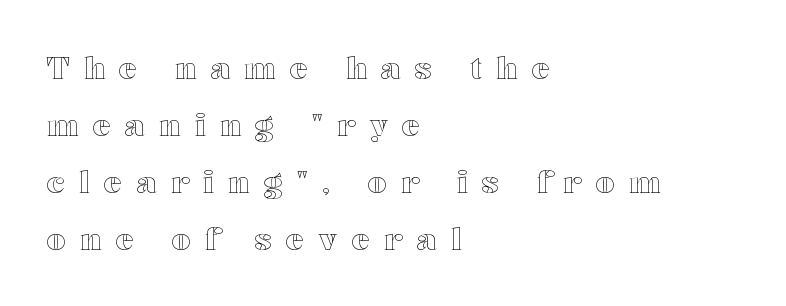
{"italic": "no", "width": "wide", "x_height": "medium", "monospaced": "no", "underline": "no", "align": "left", "line_spacing": "loose", "line_spacing_ratio": 1.9, "letter_spacing": "wide", "letter_spacing_em": 0.48, "glyph_px": 30}
